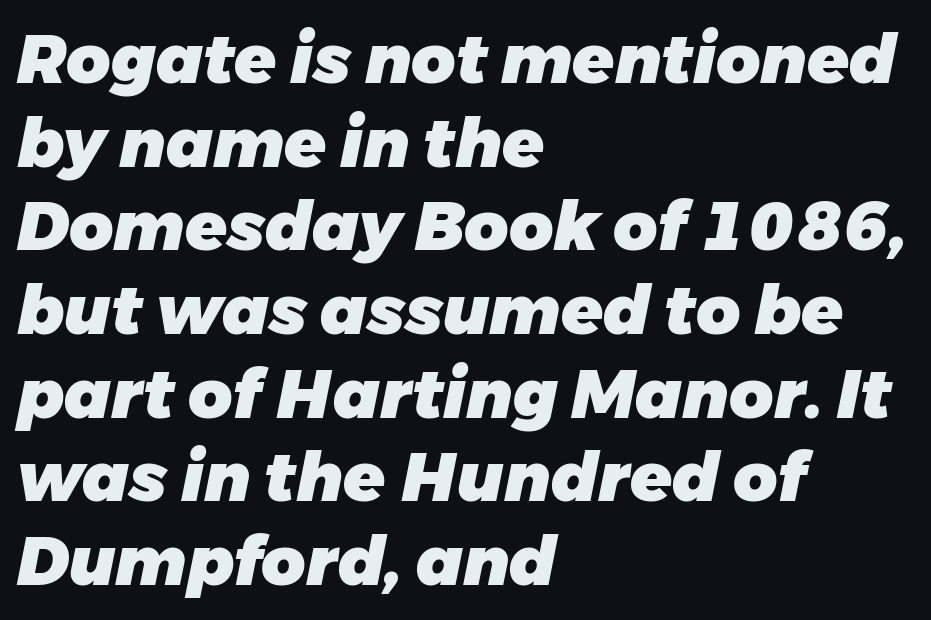
{"italic": "yes", "lean": "right", "slant_degrees": 11, "bold": "yes", "weight": "heavy", "width": "normal", "stroke_contrast": "low", "x_height": "medium", "monospaced": "no", "underline": "no", "align": "left", "line_spacing_ratio": 1.23, "letter_spacing": "normal", "letter_spacing_em": 0.0, "glyph_px": 68}
